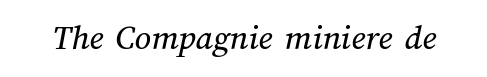
Letters rest on an invisible, unmarked baseline. The rendering uses natural spacing where letterforms have individual widths. Spacing between characters is what you'd get straight out of the box.
